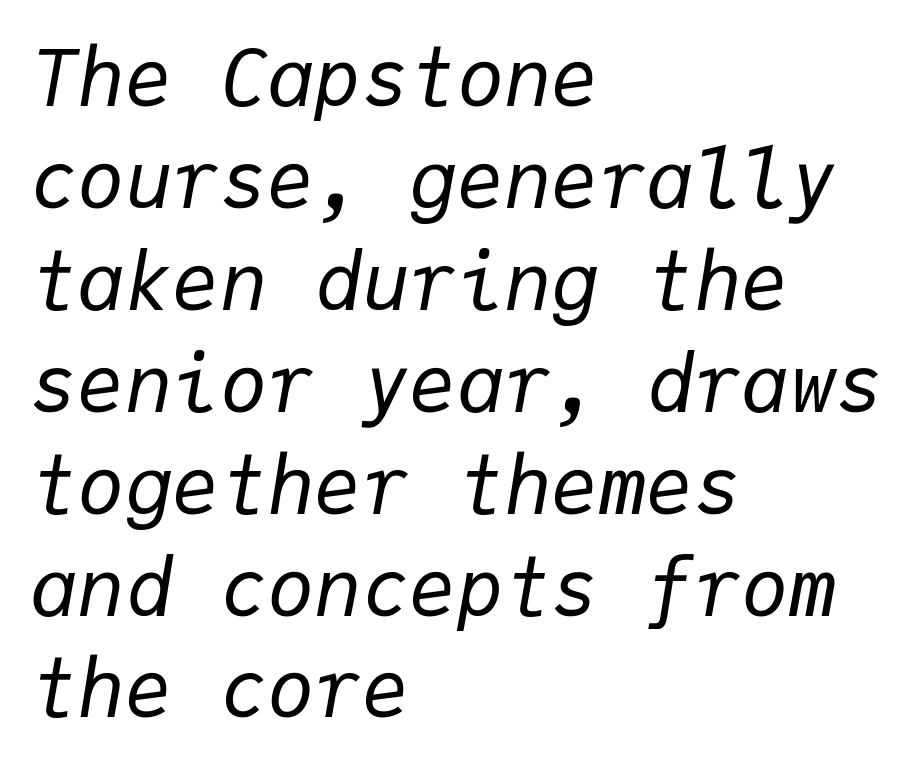
Q: Is the text bold? A: No.
Q: Is the text italic (slanted)? A: Yes, it leans right by about 9 degrees.
Q: Is the text underlined? A: No.
Q: How is the paragraph aligned? A: Left-aligned.
Q: Is the spacing between letters normal or unusually wide? A: Normal.
Q: Is the spacing between lines tight, normal or loose? A: Normal.
Q: Width (condensed, normal, or wide)? A: Normal.
Q: Stroke contrast? A: Low.
Q: x-height? A: Medium.
Q: Monospaced? A: Yes.
